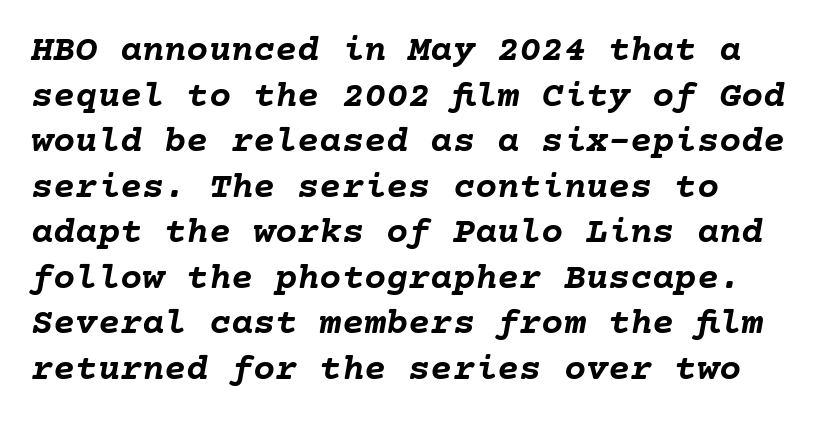
{"italic": "yes", "lean": "right", "slant_degrees": 10, "bold": "yes", "weight": "semibold", "width": "normal", "stroke_contrast": "low", "x_height": "medium", "underline": "no", "line_spacing_ratio": 1.23, "letter_spacing": "normal", "letter_spacing_em": 0.0, "glyph_px": 37}
